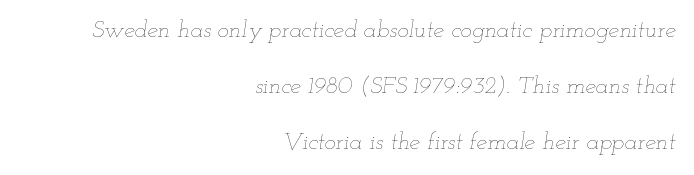
The image shows 24 px text type, italic (leaning right); set right-aligned, loose line spacing (2.34x), normal letter spacing, not underlined.
